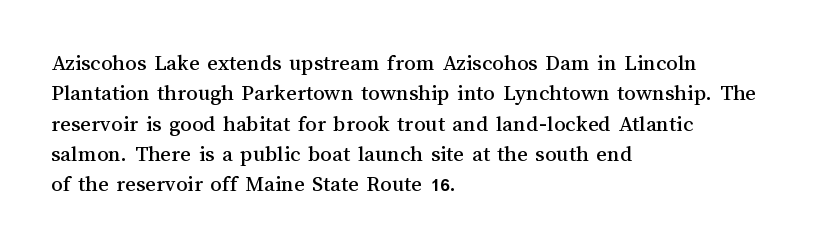
{"italic": "no", "underline": "no", "align": "left", "line_spacing": "normal", "line_spacing_ratio": 1.32, "letter_spacing": "normal", "letter_spacing_em": 0.0, "glyph_px": 23}
